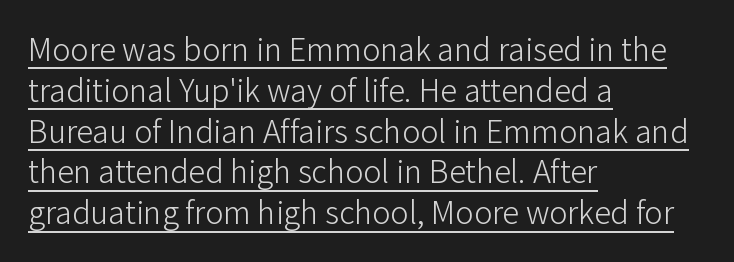
Q: Is the text bold? A: No.
Q: Is the text italic (slanted)? A: No, it is upright.
Q: Is the typeface a serif or a sans-serif typeface? A: Sans-serif.
Q: Is the text underlined? A: Yes.
Q: How is the paragraph aligned? A: Left-aligned.
Q: Is the spacing between letters normal or unusually wide? A: Normal.
Q: Width (condensed, normal, or wide)? A: Normal.
Q: Stroke contrast? A: Low.
Q: x-height? A: Medium.
Q: Monospaced? A: No.
